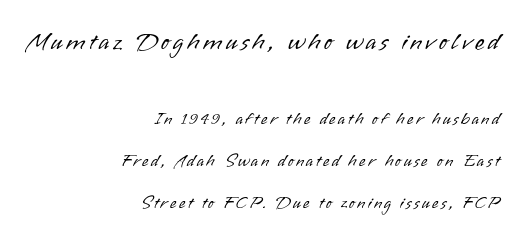
The first block has been scaled up relative to the second. You could fit nearly another row in the gap between these rows. Weight: in the light-to-regular range.
